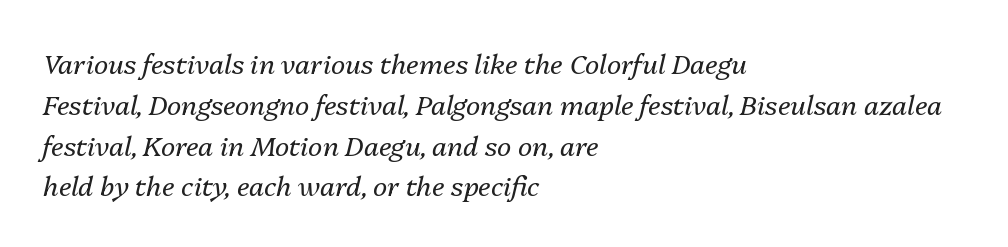
The image shows 27 px text type, italic (leaning right); set left-aligned, normal line spacing (1.51x), normal letter spacing, not underlined.
